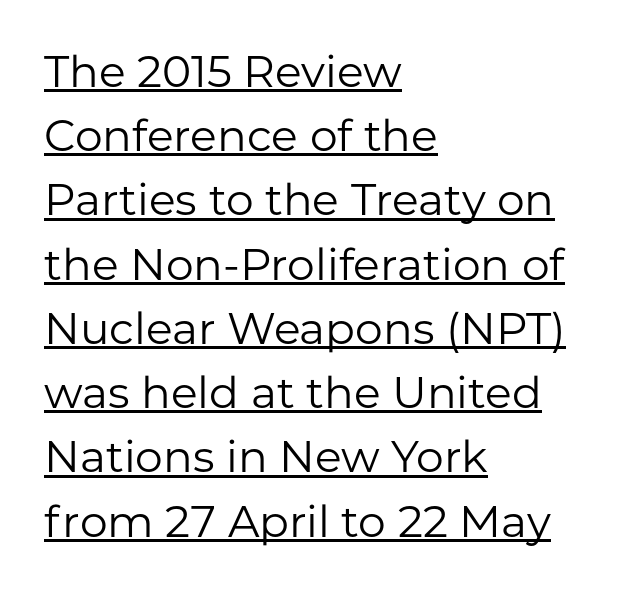
{"serif": "no", "italic": "no", "bold": "no", "weight": "regular", "width": "normal", "stroke_contrast": "low", "x_height": "medium", "monospaced": "no", "underline": "yes", "align": "left", "line_spacing": "normal", "line_spacing_ratio": 1.46, "letter_spacing": "normal", "letter_spacing_em": 0.0, "glyph_px": 44}
